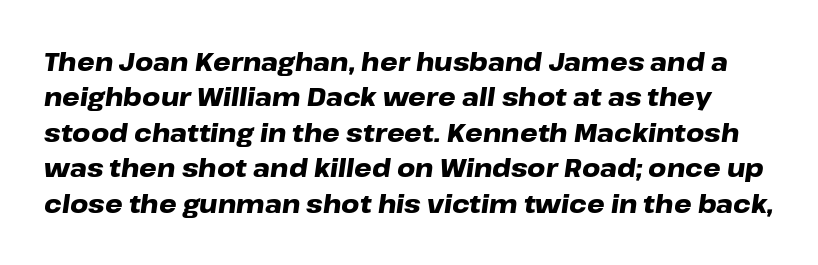
Q: Is the text bold? A: Yes.
Q: Is the text italic (slanted)? A: Yes, it leans right by about 8 degrees.
Q: Is the text underlined? A: No.
Q: Is the spacing between letters normal or unusually wide? A: Normal.
Q: Is the spacing between lines tight, normal or loose? A: Normal.
